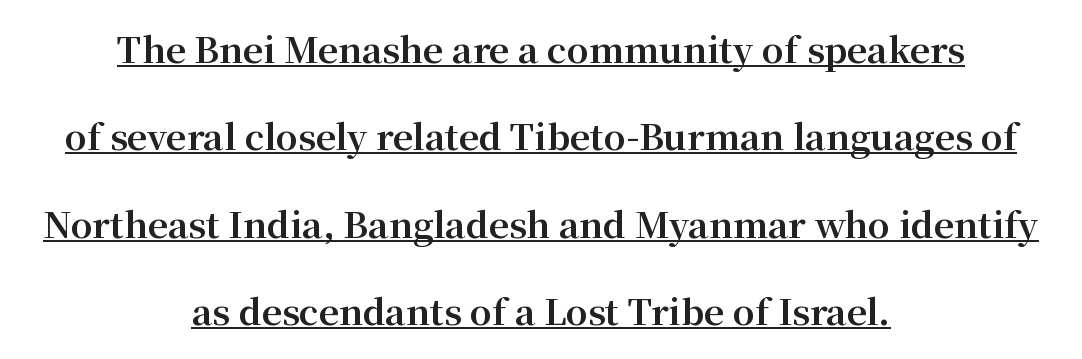
The image shows 35 px bold serif type, upright; set centered, loose line spacing (2.5x), normal letter spacing, underlined; medium stroke contrast and a medium x-height.
